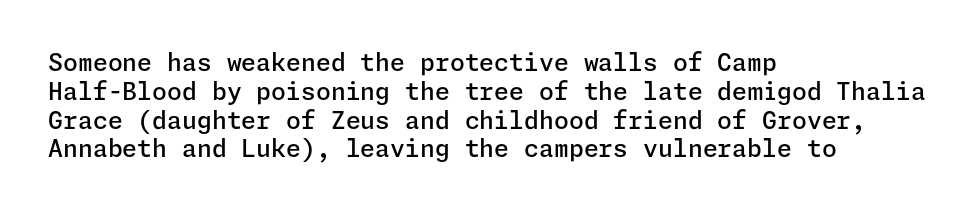
Line beginnings align vertically; line endings do not. The string is rendered with underlining switched off. Emphasis by weight is partial: semibold. Italic? Not at all — the glyphs are vertical. Caption: standard tracking, unaltered.
